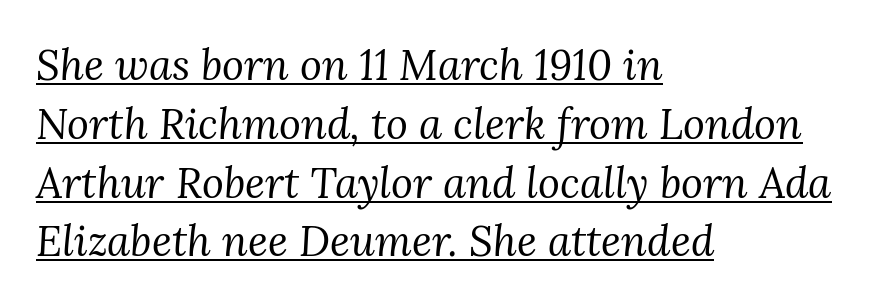
{"serif": "yes", "italic": "yes", "lean": "right", "slant_degrees": 3, "bold": "no", "weight": "regular", "width": "normal", "stroke_contrast": "medium", "x_height": "medium", "monospaced": "no", "underline": "yes", "align": "left", "line_spacing": "normal", "line_spacing_ratio": 1.4, "letter_spacing": "normal", "letter_spacing_em": 0.0, "glyph_px": 42}
